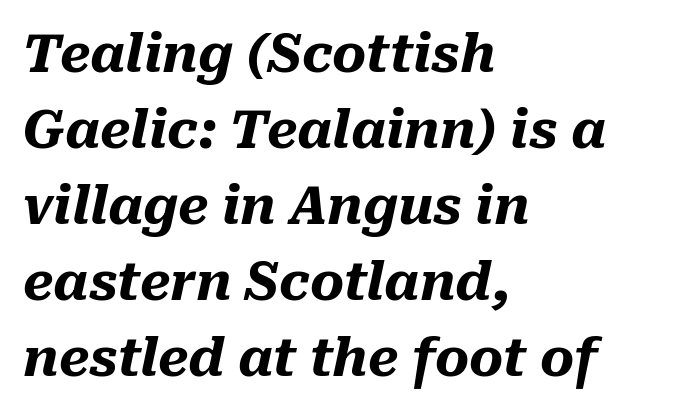
The image shows 52 px heavy type, italic (leaning right); set left-aligned, normal line spacing (1.46x), normal letter spacing, not underlined; medium stroke contrast and a medium x-height.
